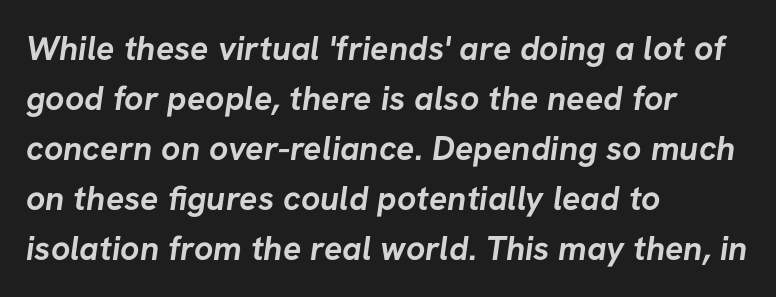
Q: Is the text bold? A: Yes.
Q: Is the typeface a serif or a sans-serif typeface? A: Sans-serif.
Q: Is the text underlined? A: No.
Q: How is the paragraph aligned? A: Left-aligned.
Q: Is the spacing between letters normal or unusually wide? A: Normal.
Q: Is the spacing between lines tight, normal or loose? A: Normal.
Q: Width (condensed, normal, or wide)? A: Normal.
Q: Stroke contrast? A: Low.
Q: x-height? A: Medium.
Q: Monospaced? A: No.
